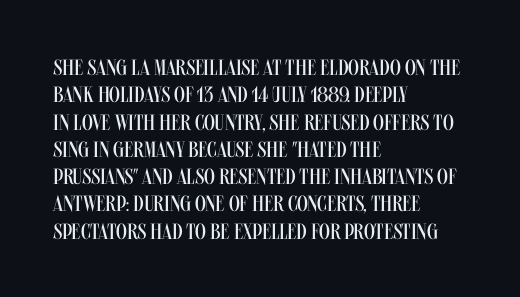
Rendered with straight, roman letterforms. Weight: not bold — regular or lighter. Words appear dense and cohesive because spacing is normal. Horizontal alignment here is leftward, the default for most running prose. A clean baseline with only descenders dipping below it.
